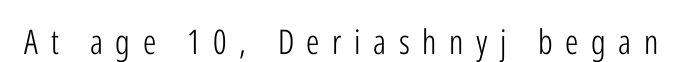
{"serif": "no", "italic": "no", "bold": "no", "weight": "light", "width": "condensed", "stroke_contrast": "low", "x_height": "medium", "monospaced": "no", "underline": "no", "letter_spacing": "wide", "letter_spacing_em": 0.37, "glyph_px": 34}
